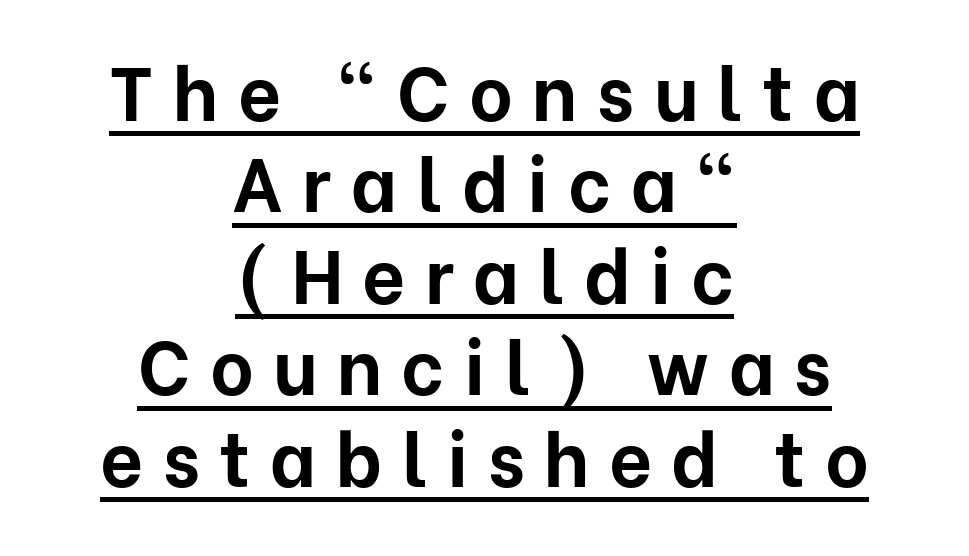
The image shows 75 px bold sans-serif type, upright; set centered, line spacing 1.22x, unusually wide letter spacing (+0.26 em), underlined; low stroke contrast and a medium x-height.
